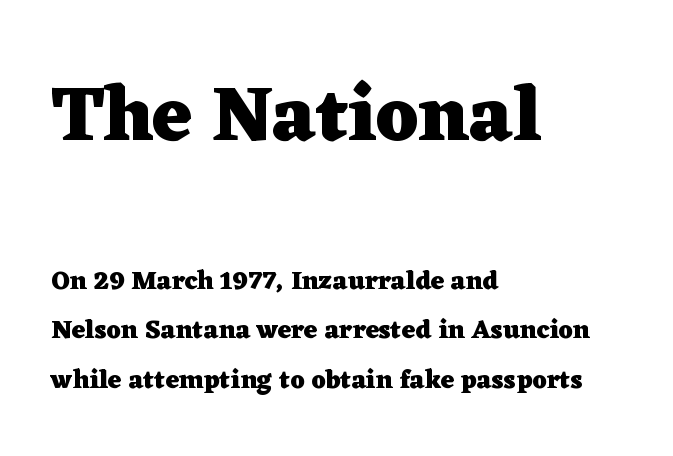
Notice the wide empty band between every row — that's loose leading. The space beneath each line is pristine and unruled. Pretty heavy lettering here — definitely bold. Vertical strokes here are truly vertical. In this sample the first text group is rendered at the bigger scale.
